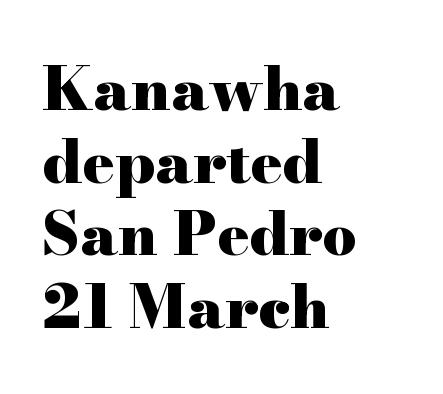
A dark, heavy texture on the line: the type is bold. Character widths vary here, with narrow letters taking less room than wide ones. This sample uses an upright cut, with every glyph sitting square on the baseline. Each line starts at the same left margin while the right side varies.
